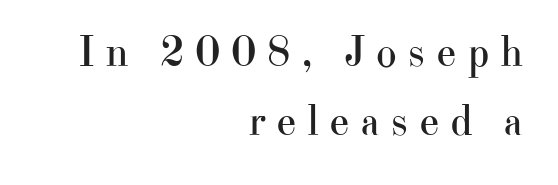
The image shows 44 px regular-weight serif type, upright; set right-aligned, normal line spacing (1.57x), unusually wide letter spacing (+0.23 em), not underlined; high stroke contrast and a small x-height.
